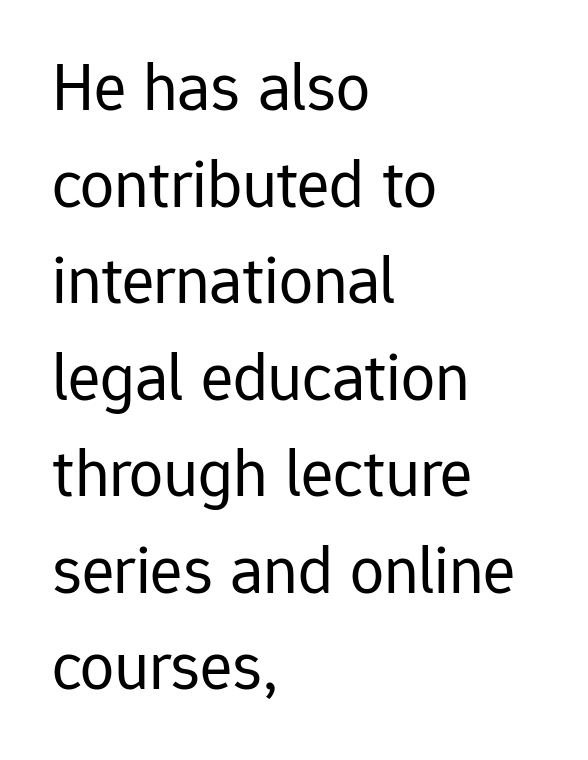
Q: Is the text bold? A: No.
Q: Is the text italic (slanted)? A: No, it is upright.
Q: Is the typeface a serif or a sans-serif typeface? A: Sans-serif.
Q: Is the text underlined? A: No.
Q: How is the paragraph aligned? A: Left-aligned.
Q: Is the spacing between letters normal or unusually wide? A: Normal.
Q: Is the spacing between lines tight, normal or loose? A: Normal.
Q: Width (condensed, normal, or wide)? A: Normal.
Q: Stroke contrast? A: Low.
Q: x-height? A: Medium.
Q: Monospaced? A: No.
